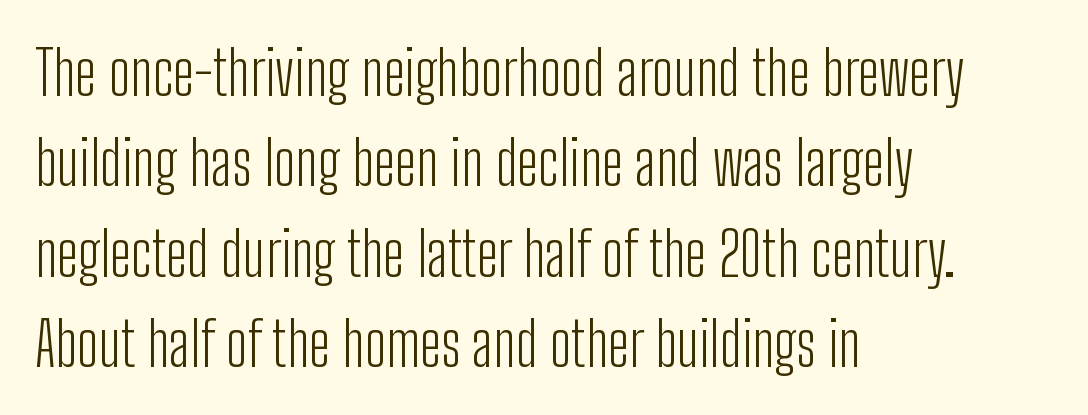
Q: Is the text bold? A: No.
Q: Is the text italic (slanted)? A: No, it is upright.
Q: Is the typeface a serif or a sans-serif typeface? A: Sans-serif.
Q: Is the text underlined? A: No.
Q: How is the paragraph aligned? A: Left-aligned.
Q: Is the spacing between letters normal or unusually wide? A: Normal.
Q: Is the spacing between lines tight, normal or loose? A: Normal.
Q: Width (condensed, normal, or wide)? A: Condensed.
Q: Stroke contrast? A: Low.
Q: x-height? A: Medium.
Q: Monospaced? A: No.
